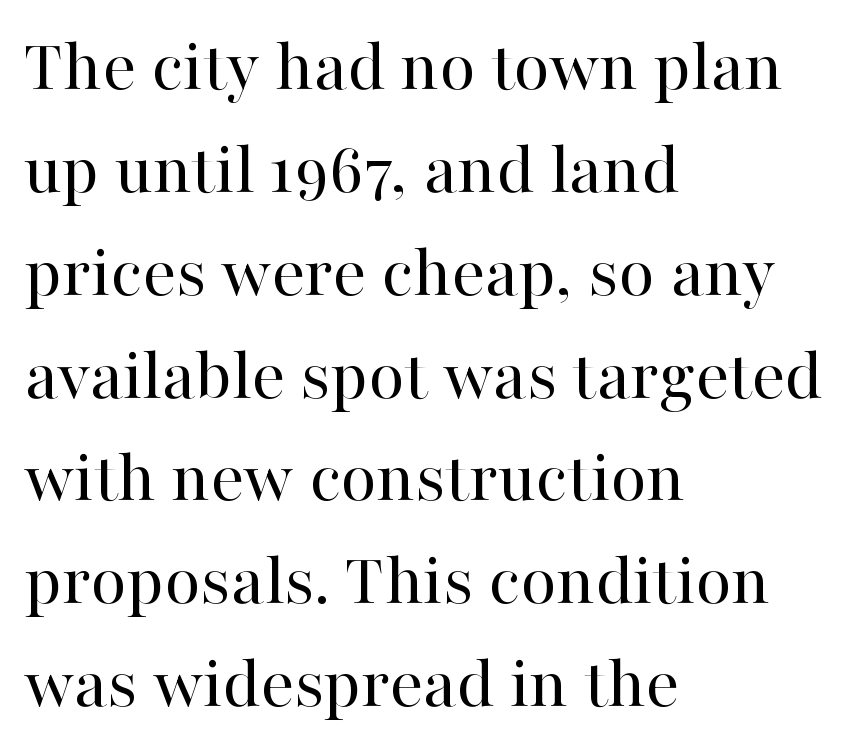
{"serif": "yes", "italic": "no", "bold": "no", "weight": "regular", "width": "normal", "stroke_contrast": "high", "x_height": "medium", "monospaced": "no", "underline": "no", "align": "left", "line_spacing": "normal", "line_spacing_ratio": 1.39, "letter_spacing": "normal", "letter_spacing_em": 0.0, "glyph_px": 74}
